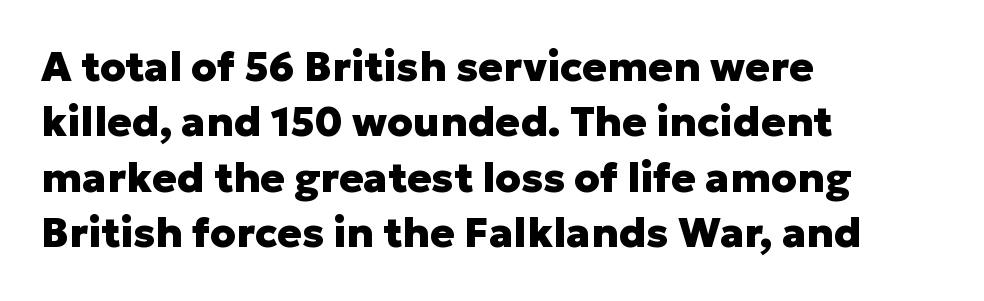
{"serif": "no", "italic": "no", "bold": "yes", "weight": "heavy", "width": "normal", "stroke_contrast": "low", "x_height": "medium", "monospaced": "no", "underline": "no", "align": "left", "line_spacing": "normal", "line_spacing_ratio": 1.35, "letter_spacing": "normal", "letter_spacing_em": 0.0, "glyph_px": 41}
